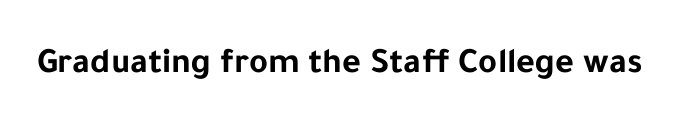
Q: Is the text bold? A: Yes.
Q: Is the text italic (slanted)? A: No, it is upright.
Q: Is the typeface a serif or a sans-serif typeface? A: Sans-serif.
Q: Is the text underlined? A: No.
Q: Is the spacing between letters normal or unusually wide? A: Normal.
Q: Width (condensed, normal, or wide)? A: Normal.
Q: Stroke contrast? A: Low.
Q: x-height? A: Medium.
Q: Monospaced? A: No.
